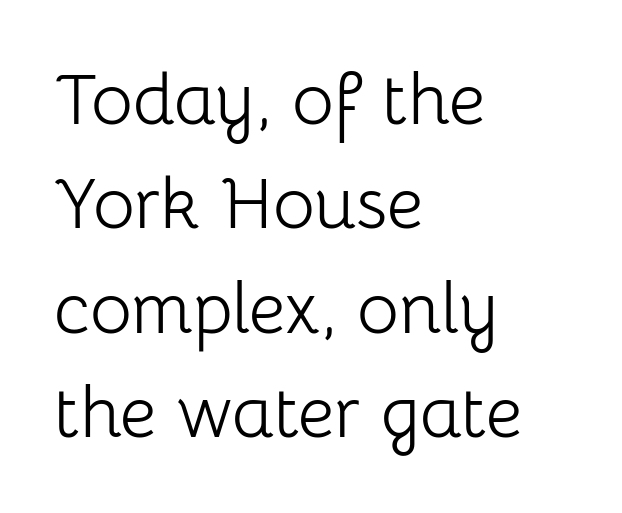
In terms of letterspacing, this is plain default setting. Is the type heavy? It reads as light-to-regular instead. In terms of letterform style, serifs are entirely absent. The typesetter chose a ragged-right arrangement here. Rendered with straight, roman letterforms.
